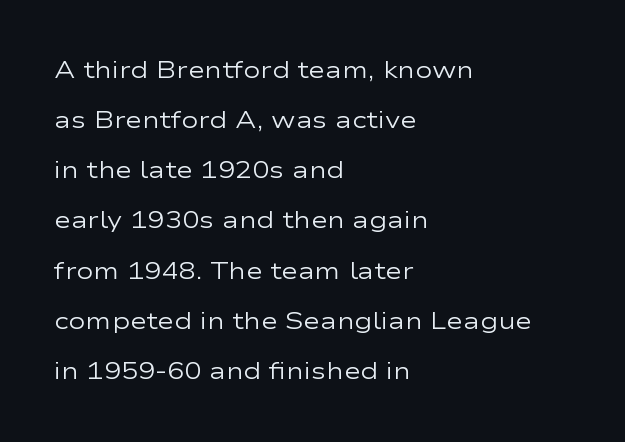
No italicization has been applied; the sample stays upright. The setting favours the left margin, as ordinary paragraphs usually do. The glyphs are unaccompanied by any horizontal stroke below them. Regarding leading, the lines here are spaced well apart. Here the glyphs are tracked normally, forming tight word shapes. Bold? No — there's no thickening of the strokes.
